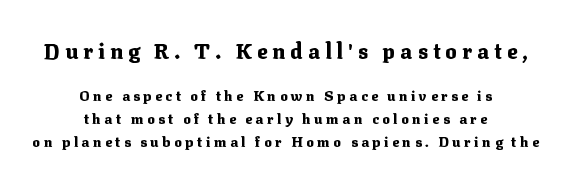
Q: Is the text bold? A: Yes.
Q: Is the text italic (slanted)? A: No, it is upright.
Q: Is the text underlined? A: No.
Q: How is the paragraph aligned? A: Centered.
Q: Is the spacing between letters normal or unusually wide? A: Unusually wide.
Q: Is the spacing between lines tight, normal or loose? A: Normal.
Q: Which block of text is set in a larger size, the first (top) or the second (bottom)? A: The first (top) one.
